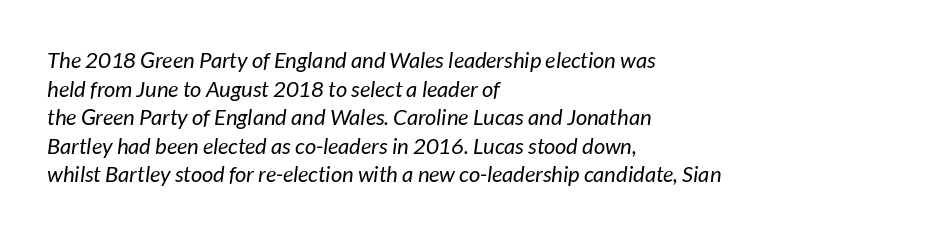
The image shows 22 px text type; set left-aligned, normal line spacing (1.3x), normal letter spacing, not underlined.
